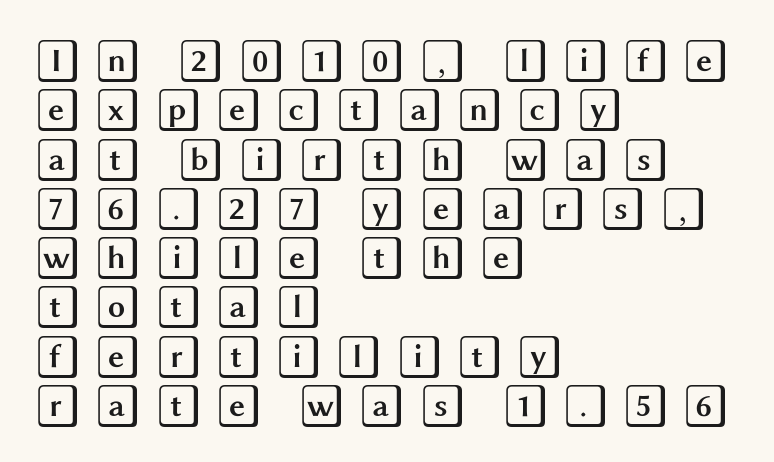
{"italic": "no", "width": "wide", "x_height": "large", "underline": "no", "align": "left", "line_spacing": "tight", "line_spacing_ratio": 1.12, "letter_spacing": "wide", "letter_spacing_em": 0.27, "glyph_px": 44}
